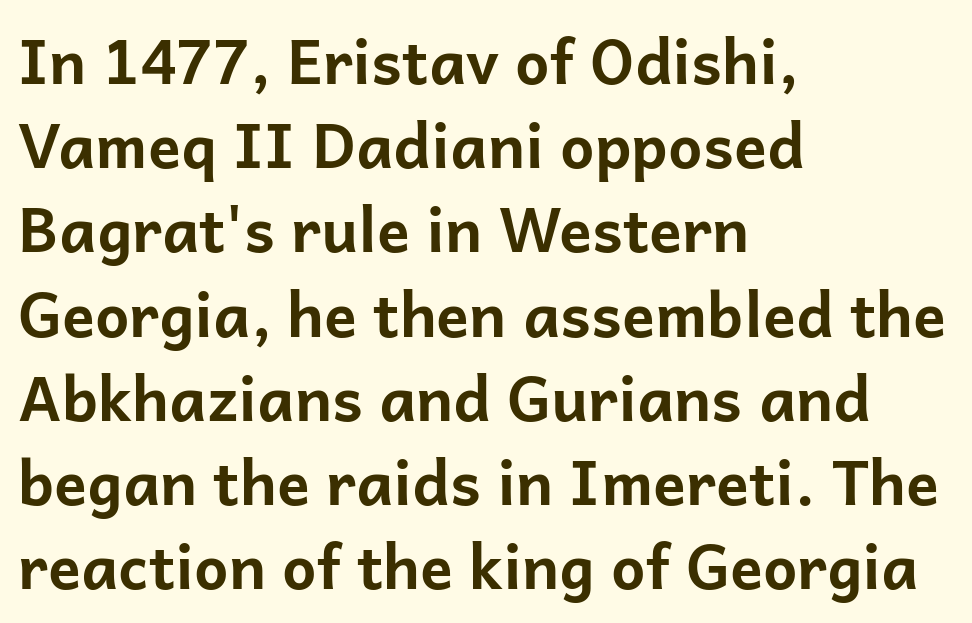
The line texture is even and compact thanks to regular tracking. Proportional: the letters do not fall into vertical columns. Anything drawn beneath the words? Only blank space. Students, observe: this is what conventionally led text looks like.
